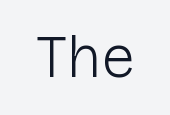
{"serif": "no", "italic": "no", "bold": "no", "weight": "light", "width": "normal", "stroke_contrast": "low", "x_height": "medium", "monospaced": "no", "underline": "no", "letter_spacing": "normal", "letter_spacing_em": 0.0, "glyph_px": 60}
